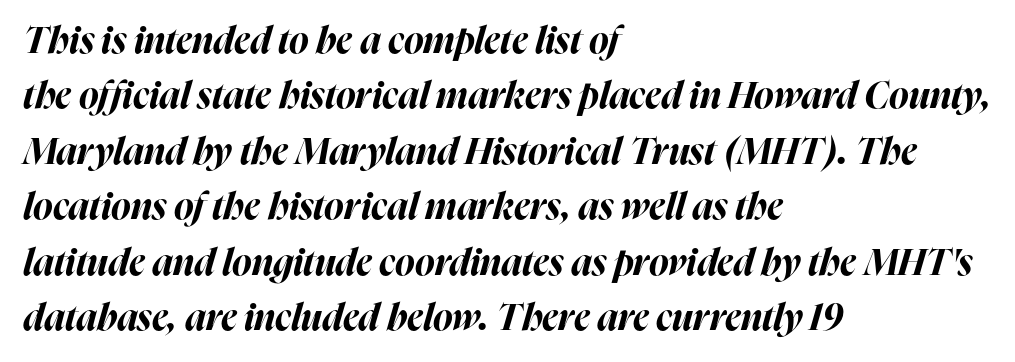
The image shows 37 px bold type, italic (leaning right); set left-aligned, normal line spacing (1.5x), normal letter spacing, not underlined; high stroke contrast and a medium x-height.
